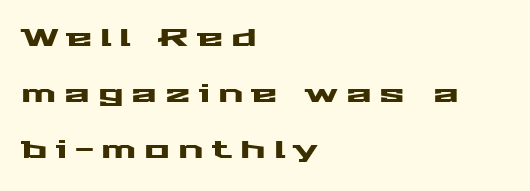
The image shows 24 px text type, upright; set left-aligned, loose line spacing (2.34x), unusually wide letter spacing (+0.33 em), not underlined.
